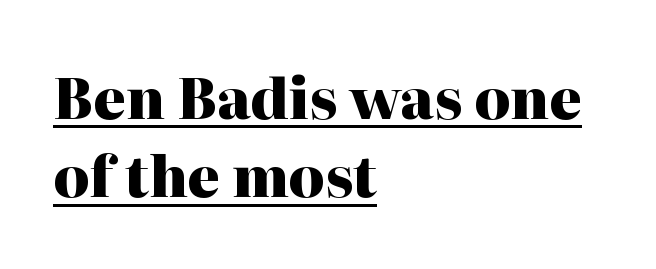
The rendering uses the underline text-decoration. Evenly set lines give the paragraph a standard silhouette. The specimen reads as upright at a glance. A typesetter would call this zero additional tracking. The ragged edge is on the right, which tells us the setting is flush left. Look at the stroke-to-counter ratio: heavy, a bold.
